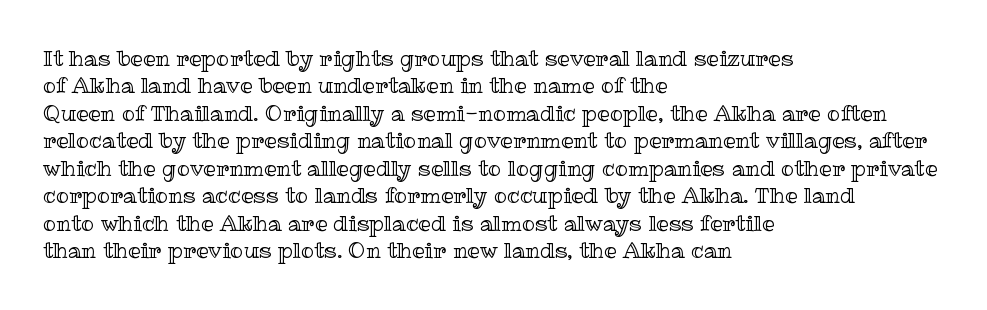
Letter spacing: default. Words float on clear page, feet unadorned. Every stem runs plumb, perpendicular to the baseline. Is there much room between lines? A standard amount, neither cramped nor airy. Reading down the block, your eye returns to a fixed left position each line.
